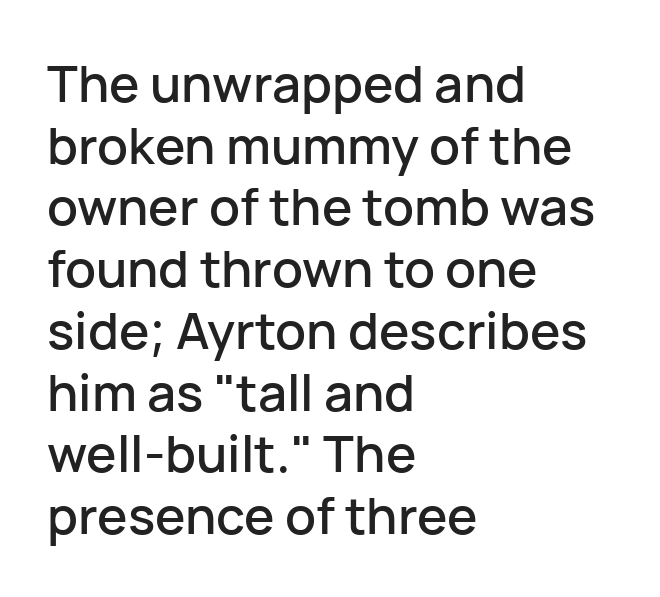
This sample has the flowing, uneven cadence of proportional lettering. The letters carry no serifs — their stems end cleanly without finishing strokes. The typesetter chose a ragged-right arrangement here. Do the letters lean? They stand straight. Spacing between characters is what you'd get straight out of the box.
